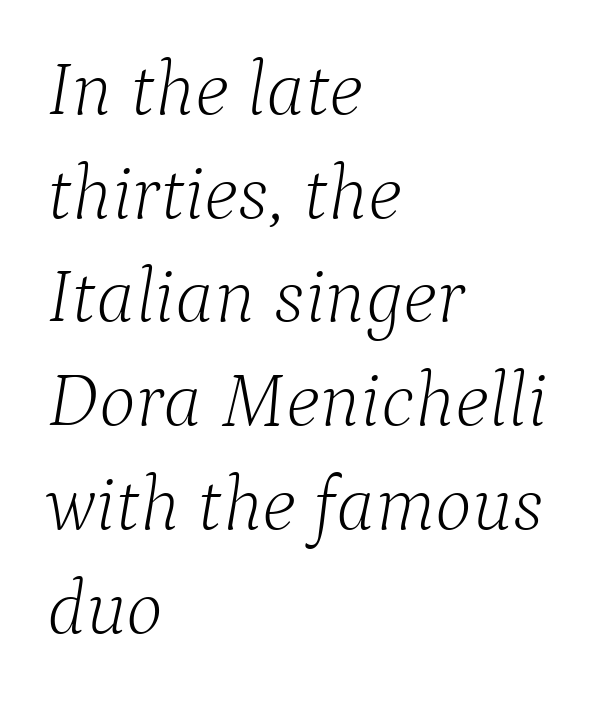
Q: Is the text bold? A: No.
Q: Is the text italic (slanted)? A: Yes, it leans right by about 9 degrees.
Q: Is the typeface a serif or a sans-serif typeface? A: Serif.
Q: Is the text underlined? A: No.
Q: How is the paragraph aligned? A: Left-aligned.
Q: Is the spacing between letters normal or unusually wide? A: Normal.
Q: Is the spacing between lines tight, normal or loose? A: Normal.
Q: Width (condensed, normal, or wide)? A: Normal.
Q: Stroke contrast? A: Low.
Q: x-height? A: Medium.
Q: Monospaced? A: No.
